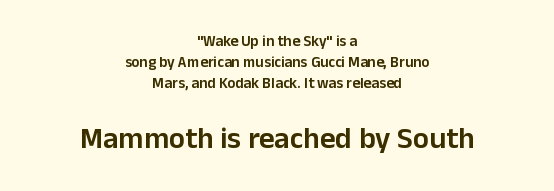
{"serif": "no", "italic": "no", "bold": "semi", "weight": "semibold", "width": "normal", "stroke_contrast": "low", "x_height": "medium", "monospaced": "no", "underline": "no", "align": "center", "line_spacing": "normal", "line_spacing_ratio": 1.41, "letter_spacing": "normal", "letter_spacing_em": 0.0, "larger_block": "second", "size_ratio": 2.0, "glyph_px": 30}
